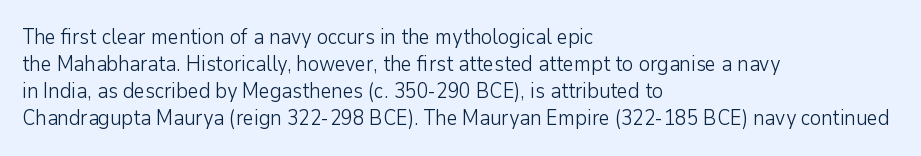
{"italic": "no", "bold": "no", "underline": "no", "align": "left", "line_spacing": "normal", "line_spacing_ratio": 1.29, "letter_spacing": "normal", "letter_spacing_em": 0.0, "glyph_px": 21}
